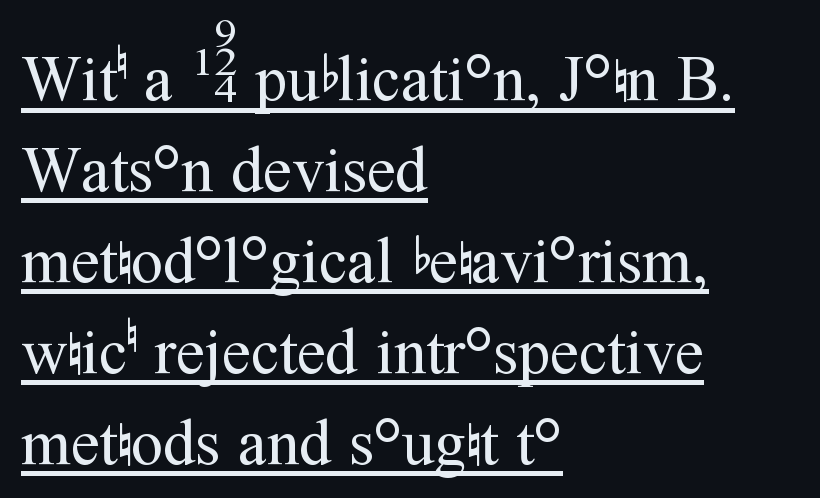
Q: Is the text bold? A: No.
Q: Is the text italic (slanted)? A: No, it is upright.
Q: Is the typeface a serif or a sans-serif typeface? A: Serif.
Q: Is the text underlined? A: Yes.
Q: How is the paragraph aligned? A: Left-aligned.
Q: Is the spacing between letters normal or unusually wide? A: Normal.
Q: Is the spacing between lines tight, normal or loose? A: Normal.
Q: Width (condensed, normal, or wide)? A: Normal.
Q: Stroke contrast? A: Medium.
Q: x-height? A: Medium.
Q: Monospaced? A: No.
